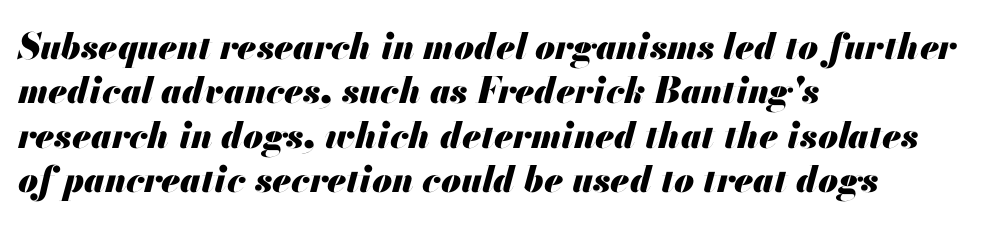
The image shows 36 px heavy type, italic (leaning right); set left-aligned, line spacing 1.23x, normal letter spacing, not underlined; medium stroke contrast and a small x-height.
